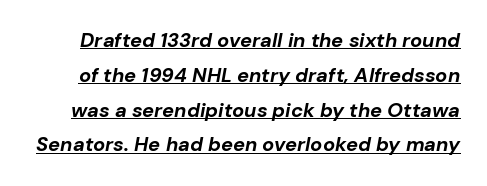
Q: Is the text bold? A: Yes.
Q: Is the text italic (slanted)? A: Yes, it leans right by about 10 degrees.
Q: Is the text underlined? A: Yes.
Q: Is the spacing between letters normal or unusually wide? A: Normal.
